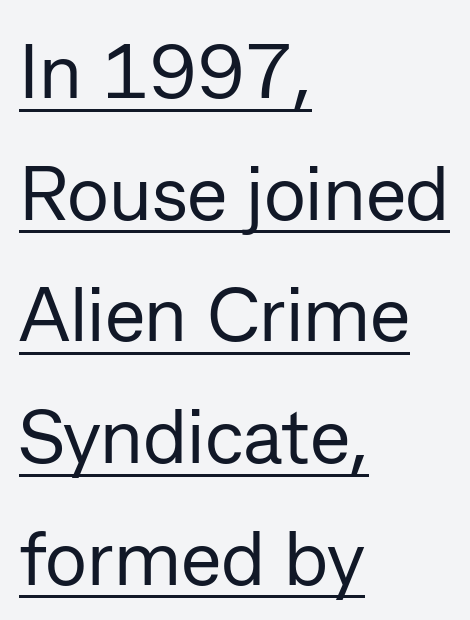
{"serif": "no", "italic": "no", "bold": "no", "weight": "regular", "width": "normal", "stroke_contrast": "low", "x_height": "medium", "monospaced": "no", "underline": "yes", "align": "left", "line_spacing": "normal", "line_spacing_ratio": 1.58, "letter_spacing": "normal", "letter_spacing_em": 0.0, "glyph_px": 77}
